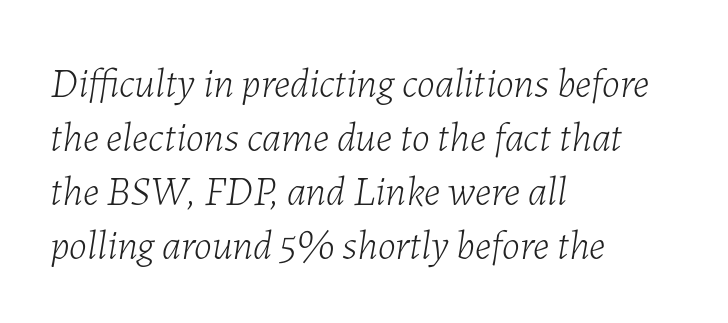
Q: Is the text bold? A: No.
Q: Is the text italic (slanted)? A: Yes, it leans right by about 7 degrees.
Q: Is the text underlined? A: No.
Q: How is the paragraph aligned? A: Left-aligned.
Q: Is the spacing between letters normal or unusually wide? A: Normal.
Q: Is the spacing between lines tight, normal or loose? A: Normal.
Q: Width (condensed, normal, or wide)? A: Normal.
Q: Stroke contrast? A: Low.
Q: x-height? A: Medium.
Q: Monospaced? A: No.
